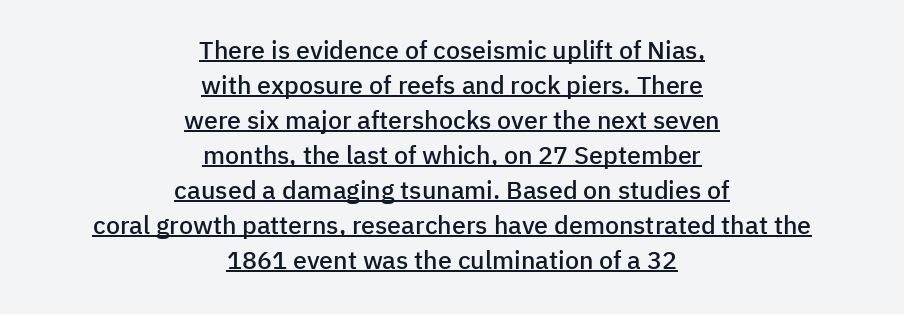
The image shows 25 px text type, upright; set centered, normal line spacing (1.4x), normal letter spacing, underlined.
